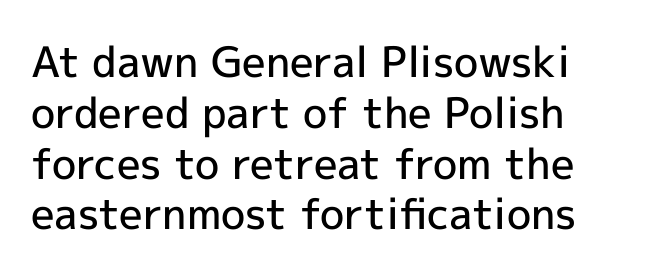
The image shows 42 px semibold sans-serif type, upright; set line spacing 1.21x, normal letter spacing, not underlined; a medium x-height.
